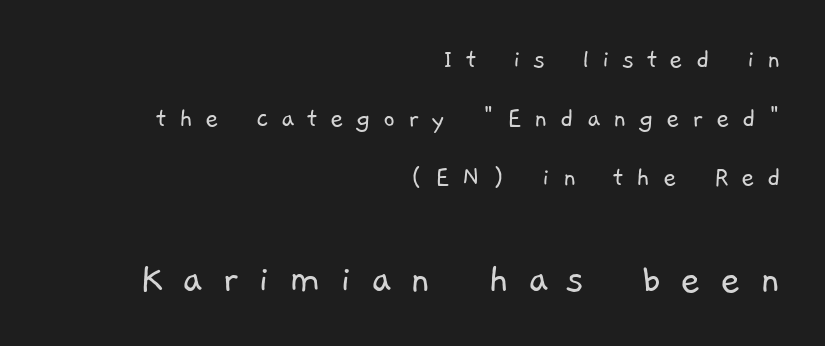
Q: Is the text bold? A: No.
Q: Is the typeface a serif or a sans-serif typeface? A: Sans-serif.
Q: Is the text underlined? A: No.
Q: How is the paragraph aligned? A: Right-aligned.
Q: Is the spacing between letters normal or unusually wide? A: Unusually wide.
Q: Is the spacing between lines tight, normal or loose? A: Loose.
Q: Which block of text is set in a larger size, the first (top) or the second (bottom)? A: The second (bottom) one.
Q: Width (condensed, normal, or wide)? A: Normal.
Q: Stroke contrast? A: Low.
Q: x-height? A: Medium.
Q: Monospaced? A: No.
